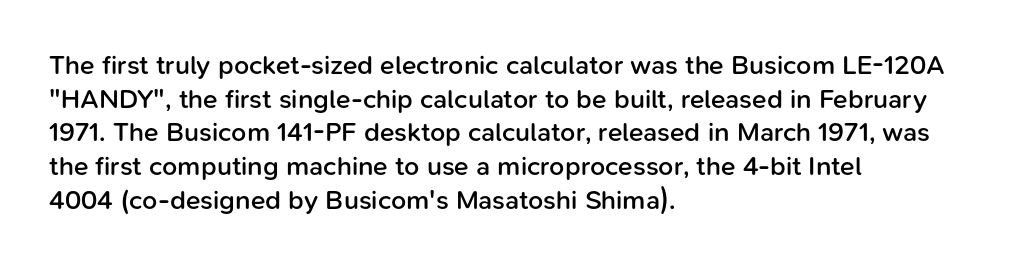
Q: Is the text bold? A: Semi-bold.
Q: Is the text italic (slanted)? A: No, it is upright.
Q: Is the text underlined? A: No.
Q: How is the paragraph aligned? A: Left-aligned.
Q: Is the spacing between letters normal or unusually wide? A: Normal.
Q: Is the spacing between lines tight, normal or loose? A: Normal.
